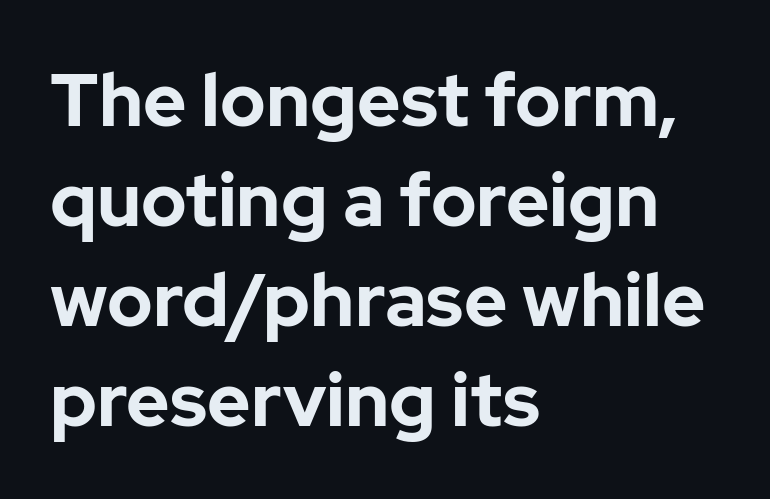
The image shows 74 px bold sans-serif type, upright; set left-aligned, normal line spacing (1.35x), normal letter spacing, not underlined; low stroke contrast and a medium x-height.
